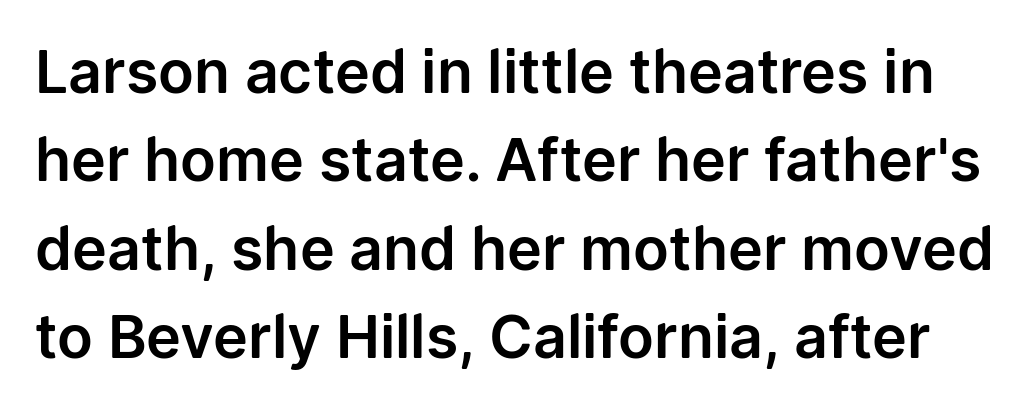
The image shows 59 px sans-serif type, upright; set normal line spacing (1.5x), normal letter spacing, not underlined; low stroke contrast and a medium x-height.
